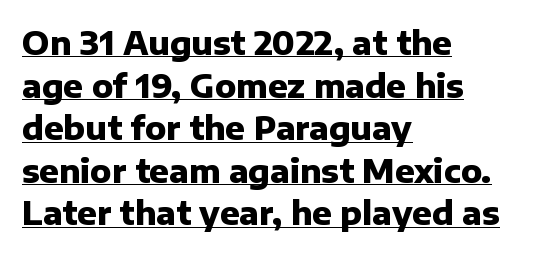
Q: Is the text bold? A: Yes.
Q: Is the text italic (slanted)? A: No, it is upright.
Q: Is the typeface a serif or a sans-serif typeface? A: Sans-serif.
Q: Is the text underlined? A: Yes.
Q: How is the paragraph aligned? A: Left-aligned.
Q: Is the spacing between letters normal or unusually wide? A: Normal.
Q: Is the spacing between lines tight, normal or loose? A: Normal.
Q: Width (condensed, normal, or wide)? A: Normal.
Q: Stroke contrast? A: Low.
Q: x-height? A: Medium.
Q: Monospaced? A: No.
